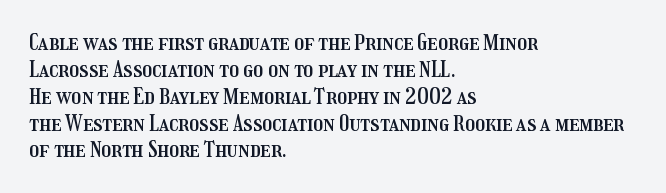
Is the block centered? No — it sits flush against the left margin. Beneath every word, the page is bare. What stands out about the letter spacing? Nothing — it is the standard amount. The lettering stays uniformly vertical, giving the passage a roman look.
